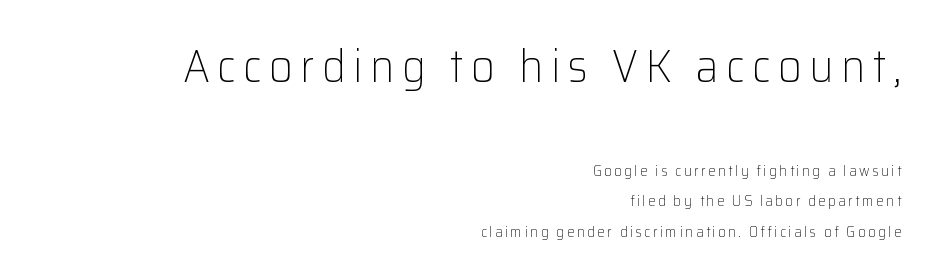
{"serif": "no", "italic": "no", "bold": "no", "weight": "light", "width": "normal", "stroke_contrast": "low", "x_height": "medium", "monospaced": "no", "underline": "no", "align": "right", "line_spacing": "loose", "line_spacing_ratio": 2.01, "larger_block": "first", "size_ratio": 3.07, "glyph_px": 46}
